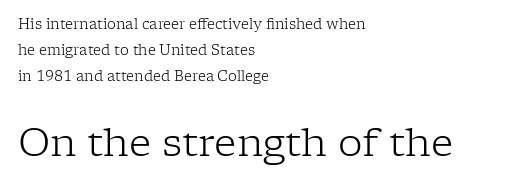
{"serif": "yes", "italic": "no", "bold": "no", "weight": "light", "width": "normal", "stroke_contrast": "low", "x_height": "medium", "monospaced": "no", "underline": "no", "align": "left", "line_spacing_ratio": 1.84, "letter_spacing": "normal", "letter_spacing_em": 0.0, "larger_block": "second", "size_ratio": 2.79, "glyph_px": 39}
